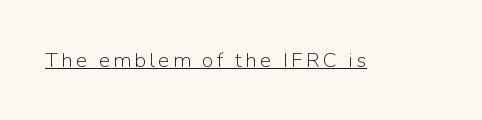
Q: Is the text bold? A: No.
Q: Is the text italic (slanted)? A: No, it is upright.
Q: Is the text underlined? A: Yes.
